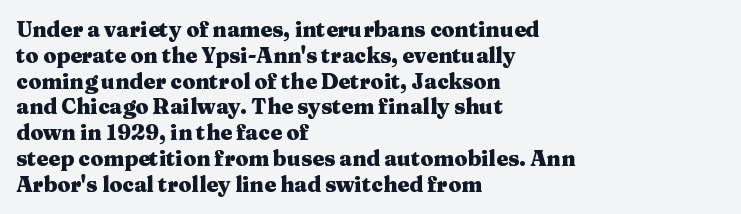
{"italic": "no", "bold": "yes", "underline": "no", "align": "left", "line_spacing_ratio": 1.23, "letter_spacing": "normal", "letter_spacing_em": 0.0, "glyph_px": 21}
